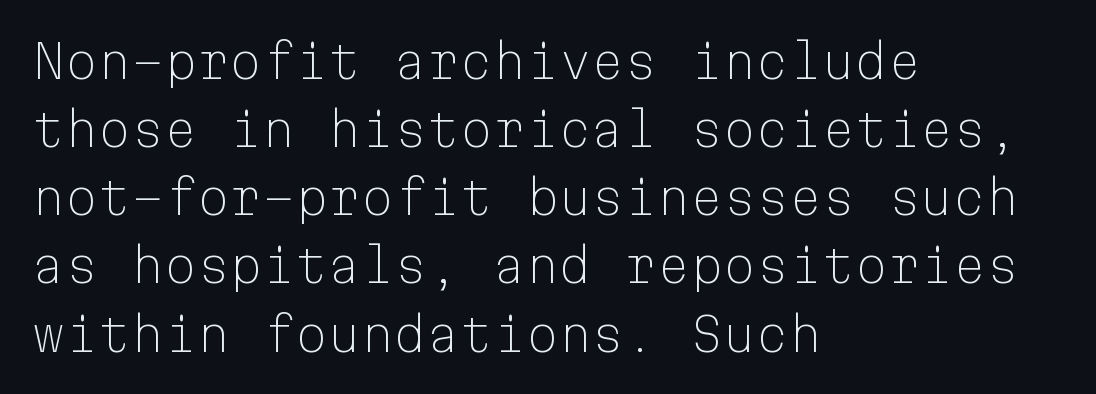
Think standard paragraph weight, or any step lighter than that. Check where the strokes stop: nothing finishes them off — pure sans. Descender tails drop into unmarked territory. Which margin do the lines hug? The left one — the right edge is uneven.
